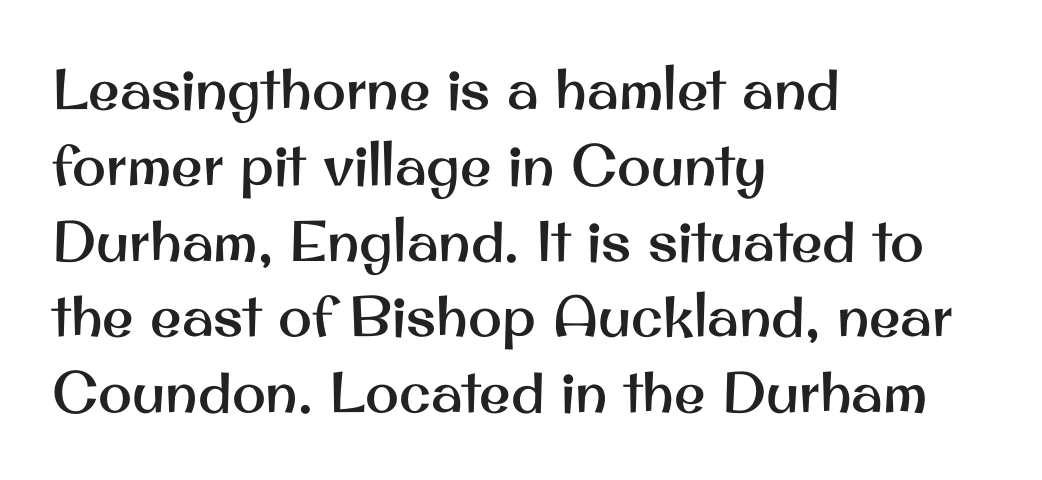
Q: Is the text italic (slanted)? A: No, it is upright.
Q: Is the typeface a serif or a sans-serif typeface? A: Sans-serif.
Q: Is the text underlined? A: No.
Q: How is the paragraph aligned? A: Left-aligned.
Q: Is the spacing between letters normal or unusually wide? A: Normal.
Q: Is the spacing between lines tight, normal or loose? A: Normal.
Q: Width (condensed, normal, or wide)? A: Normal.
Q: Stroke contrast? A: Medium.
Q: x-height? A: Small.
Q: Monospaced? A: No.
